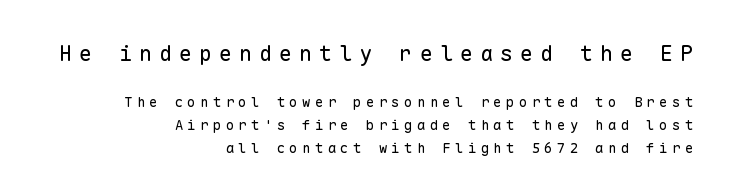
Q: Is the text bold? A: No.
Q: Is the text italic (slanted)? A: No, it is upright.
Q: Is the text underlined? A: No.
Q: How is the paragraph aligned? A: Right-aligned.
Q: Is the spacing between letters normal or unusually wide? A: Unusually wide.
Q: Is the spacing between lines tight, normal or loose? A: Normal.
Q: Which block of text is set in a larger size, the first (top) or the second (bottom)? A: The first (top) one.
